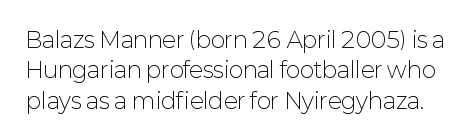
The image shows 22 px text type, upright; set normal line spacing (1.38x), normal letter spacing, not underlined.
